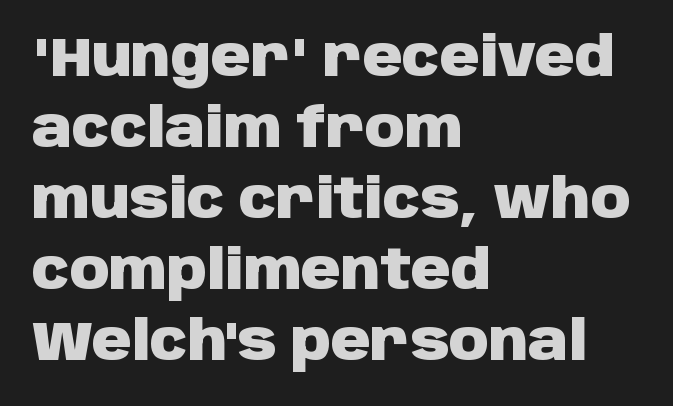
Q: Is the text bold? A: Yes.
Q: Is the text italic (slanted)? A: No, it is upright.
Q: Is the typeface a serif or a sans-serif typeface? A: Sans-serif.
Q: Is the text underlined? A: No.
Q: How is the paragraph aligned? A: Left-aligned.
Q: Is the spacing between letters normal or unusually wide? A: Normal.
Q: Is the spacing between lines tight, normal or loose? A: Normal.
Q: Width (condensed, normal, or wide)? A: Normal.
Q: Stroke contrast? A: Low.
Q: x-height? A: Large.
Q: Monospaced? A: No.
